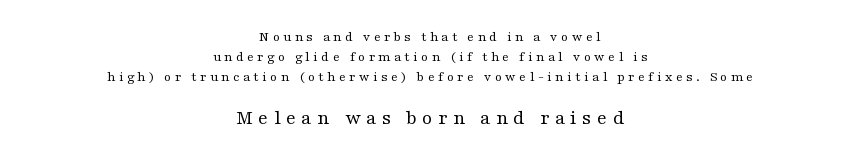
The image shows 21 px text type, upright; set centered, normal line spacing (1.44x), unusually wide letter spacing (+0.25 em), not underlined; the second (bottom) block is 1.5x larger.
